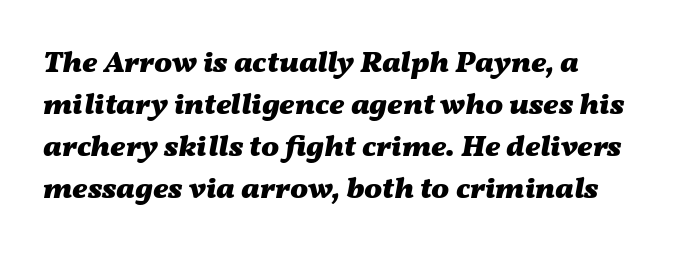
{"italic": "yes", "lean": "right", "slant_degrees": 11, "bold": "yes", "weight": "heavy", "width": "wide", "stroke_contrast": "medium", "x_height": "medium", "monospaced": "no", "underline": "no", "align": "left", "line_spacing": "normal", "line_spacing_ratio": 1.4, "letter_spacing": "normal", "letter_spacing_em": 0.0, "glyph_px": 30}
